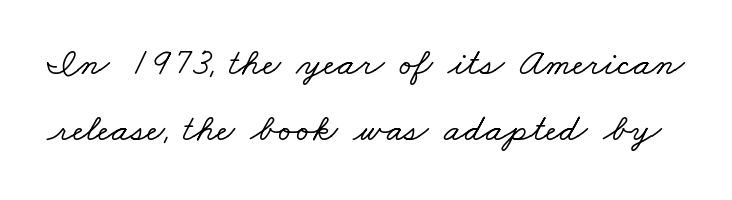
Compared with typical paragraphs, the rows here are spaced about the same. The type is set solid horizontally, with unmodified tracking. Only glyphs here, with clear space below each row. Is this a sans? No — the strokes have serifs. Varying glyph widths throughout — classic text-font behaviour.
